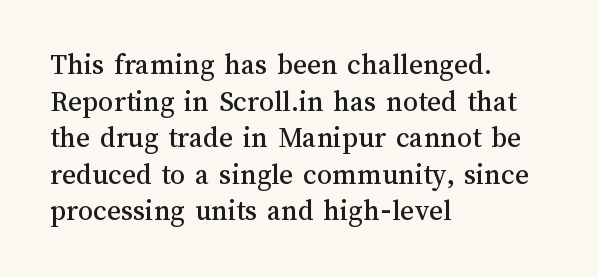
The passage shown is not underscored anywhere. Teacher's note: observe the even left margin — that is flush-left alignment. The rendering keeps characters at their native spacing. A typesetter would call this proportional, since set widths differ per character.
